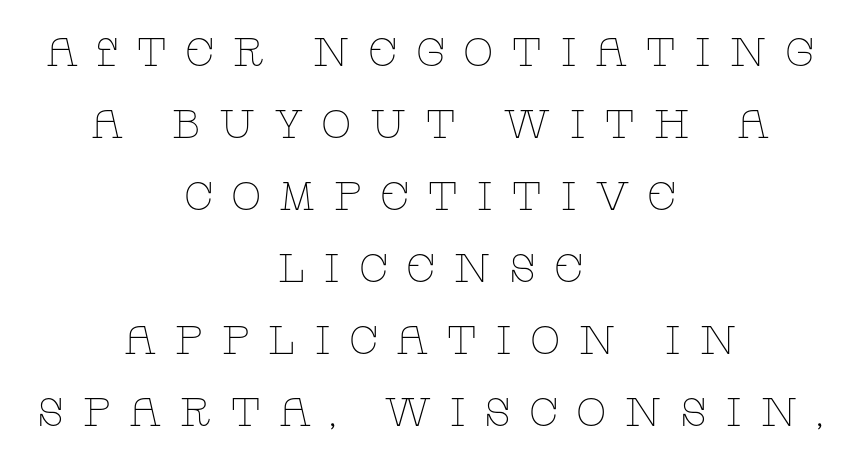
{"serif": "yes", "italic": "no", "bold": "no", "weight": "thin", "width": "wide", "stroke_contrast": "low", "x_height": "large", "monospaced": "no", "underline": "no", "align": "center", "line_spacing_ratio": 1.8, "letter_spacing": "wide", "letter_spacing_em": 0.44, "glyph_px": 40}
